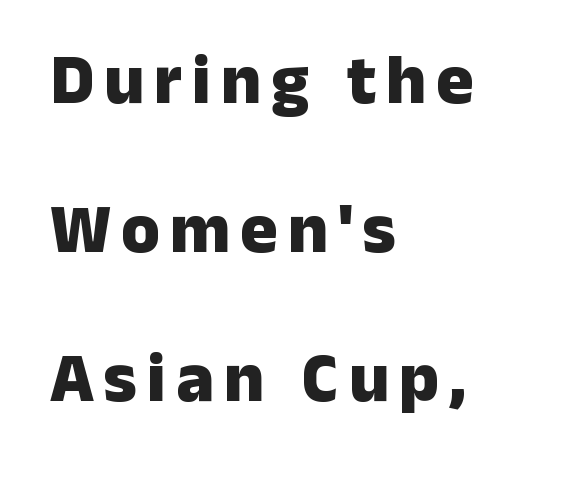
Do the characters align in a grid? No, the font is proportional. Every letter is thick-stroked: bold, no question. Glance below the letters and you will spot only blank space. The paragraph shown leans on its left margin. Honestly, the rows look like they've been pulled way apart. I'd call this a sans setting — the letters go barefoot.
